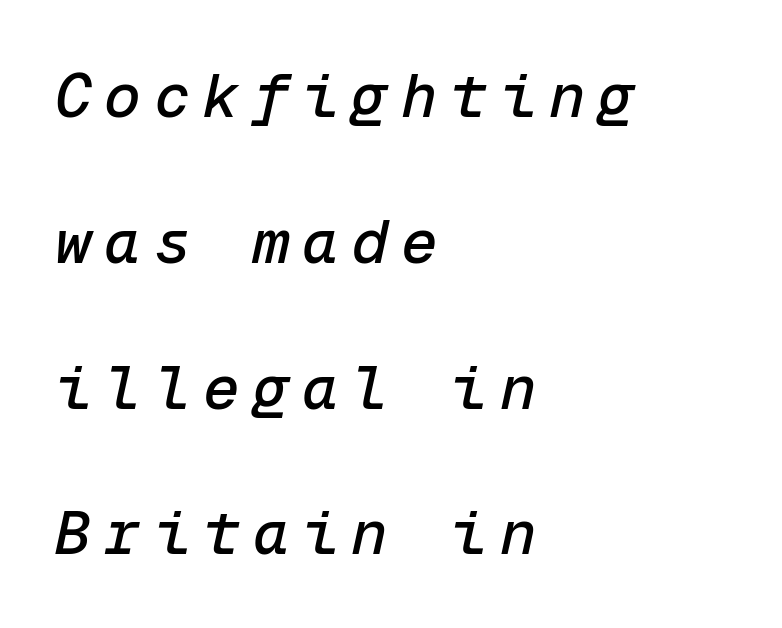
Designer's note — italics engaged. Unmarked baselines from the first word to the last. Honestly, the rows look like they've been pulled way apart. Does extra space separate the letters? Yes, quite a lot of it. The typesetter chose a ragged-right arrangement here. These lines are rendered in a fixed-pitch font.
